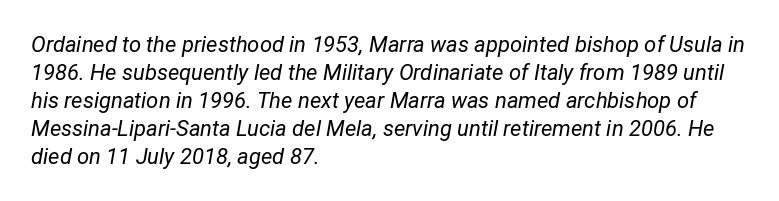
The image shows 22 px text type, italic (leaning right); set left-aligned, normal line spacing (1.27x), normal letter spacing, not underlined.
